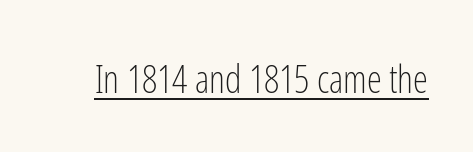
{"serif": "no", "italic": "no", "bold": "no", "weight": "light", "width": "condensed", "stroke_contrast": "low", "x_height": "medium", "monospaced": "no", "underline": "yes", "letter_spacing": "normal", "letter_spacing_em": 0.0, "glyph_px": 38}
